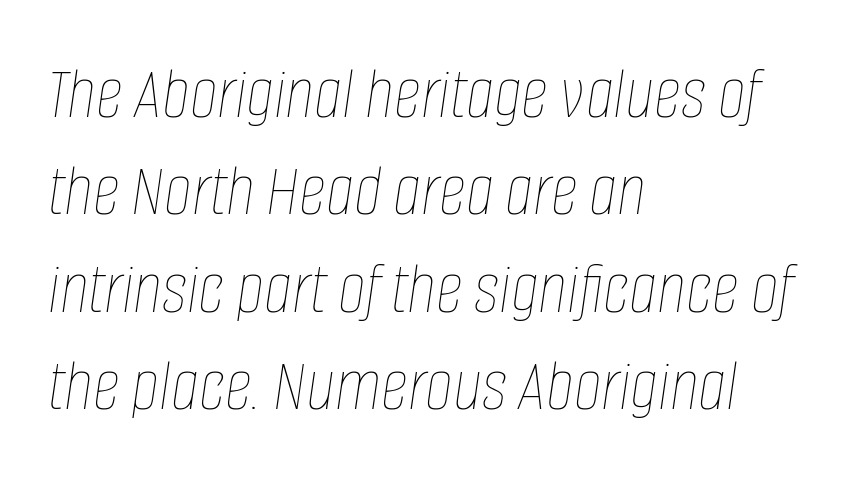
The image shows 76 px thin, condensed type, italic (leaning right); set left-aligned, normal line spacing (1.28x), normal letter spacing, not underlined; low stroke contrast and a large x-height.
